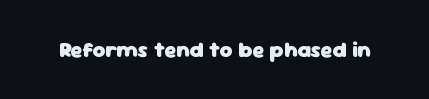
The image shows 22 px bold type, upright; set normal letter spacing, not underlined.
